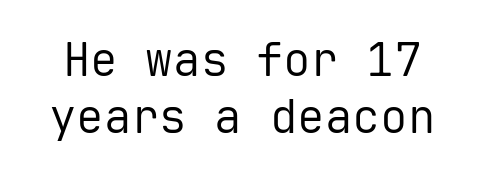
Letter spacing: default. Honestly, there is no underline to notice here at all. Look at the bottom of the vertical strokes: they stop flat, with no serifs. Stems here are at most as thick as an everyday book face. This block has exactly the height ordinary leading produces.
